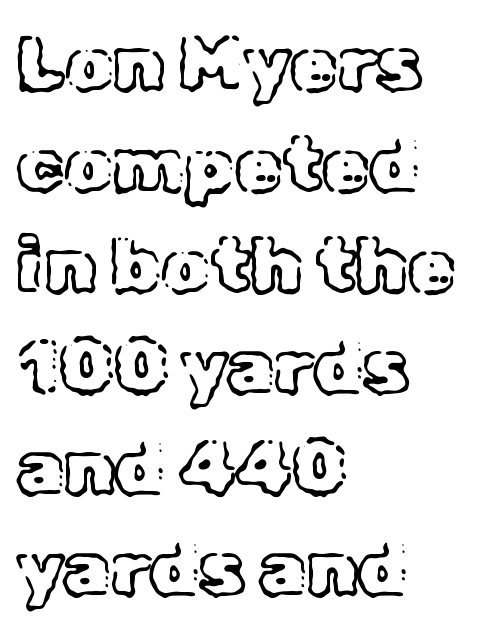
Successive baselines arrive at the customary interval. Teacher's note: observe the even left margin — that is flush-left alignment. Do the characters align in a grid? No, the font is proportional. Rule under the text: the space is simply empty. These lines were composed using upright roman letters. Default kerning and tracking; the words read as compact shapes.
